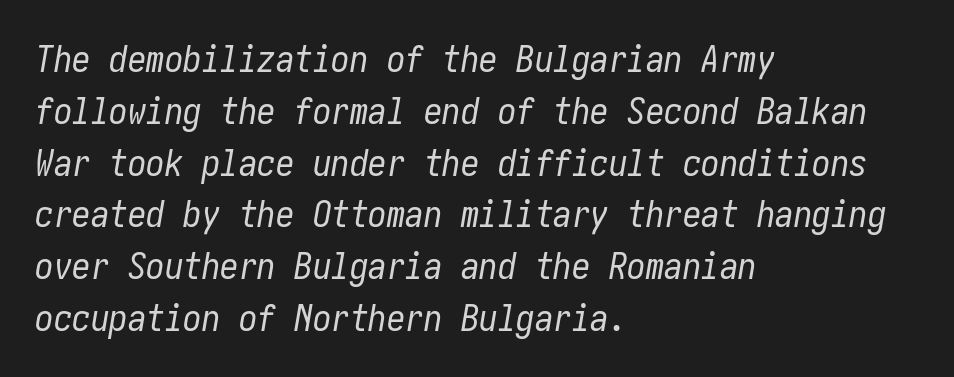
Left-aligned paragraph, ragged on the right. The block of text has a typical density, with ordinary space between rows. Think standard paragraph weight, or any step lighter than that. Words float on clear page, feet unadorned.
